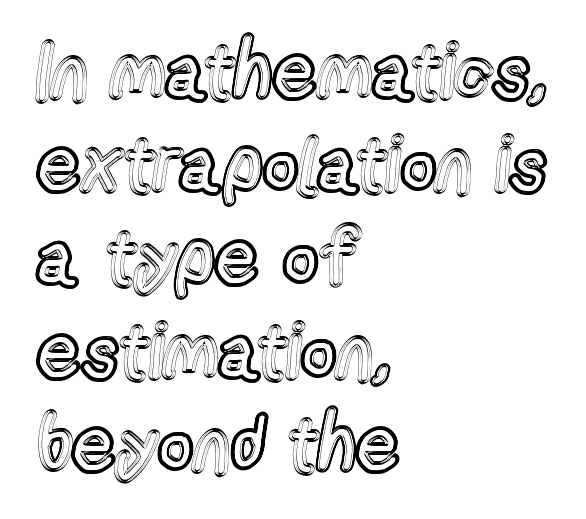
The image shows 77 px condensed type; set left-aligned, line spacing 1.21x, normal letter spacing, not underlined; a medium x-height.
